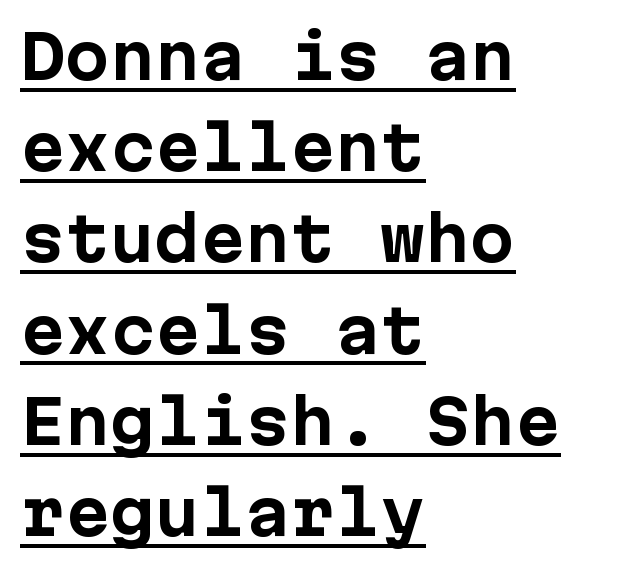
{"serif": "no", "italic": "no", "bold": "yes", "weight": "bold", "width": "normal", "stroke_contrast": "low", "x_height": "medium", "underline": "yes", "align": "left", "line_spacing": "normal", "line_spacing_ratio": 1.52, "letter_spacing": "normal", "letter_spacing_em": 0.0, "glyph_px": 60}
